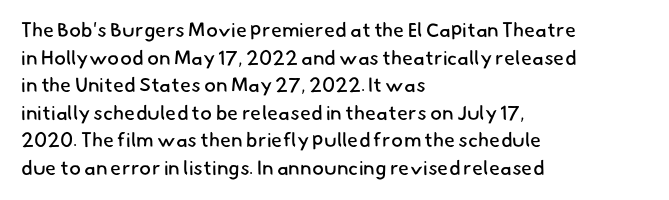
Q: Is the text bold? A: No.
Q: Is the text underlined? A: No.
Q: How is the paragraph aligned? A: Left-aligned.
Q: Is the spacing between letters normal or unusually wide? A: Normal.
Q: Is the spacing between lines tight, normal or loose? A: Normal.
